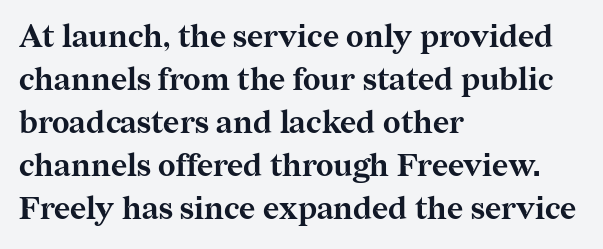
{"serif": "yes", "italic": "no", "bold": "yes", "weight": "bold", "width": "normal", "stroke_contrast": "medium", "x_height": "medium", "monospaced": "no", "underline": "no", "align": "left", "line_spacing": "normal", "line_spacing_ratio": 1.39, "letter_spacing": "normal", "letter_spacing_em": 0.0, "glyph_px": 31}
